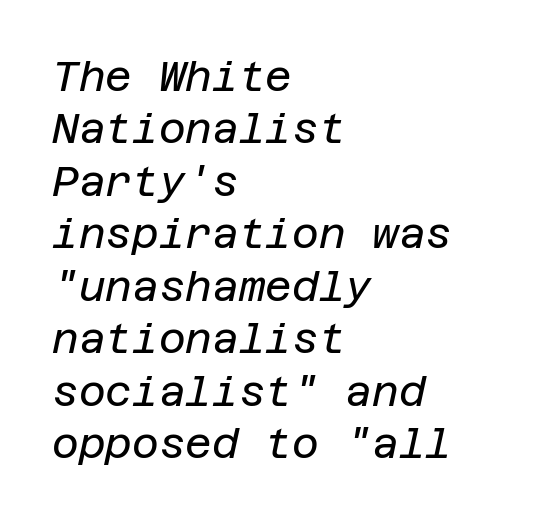
Q: Is the text bold? A: No.
Q: Is the text italic (slanted)? A: Yes, it leans right by about 12 degrees.
Q: Is the text underlined? A: No.
Q: How is the paragraph aligned? A: Left-aligned.
Q: Is the spacing between letters normal or unusually wide? A: Normal.
Q: Is the spacing between lines tight, normal or loose? A: Normal.
Q: Width (condensed, normal, or wide)? A: Normal.
Q: Stroke contrast? A: Low.
Q: x-height? A: Large.
